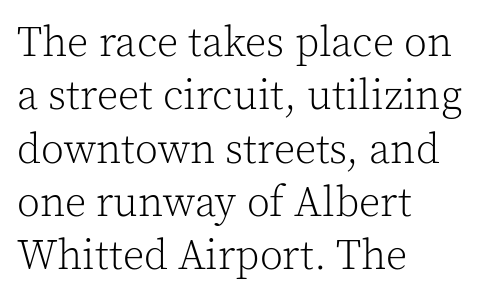
The image shows 42 px light serif type, upright; set left-aligned, normal line spacing (1.27x), normal letter spacing, not underlined; a medium x-height.
